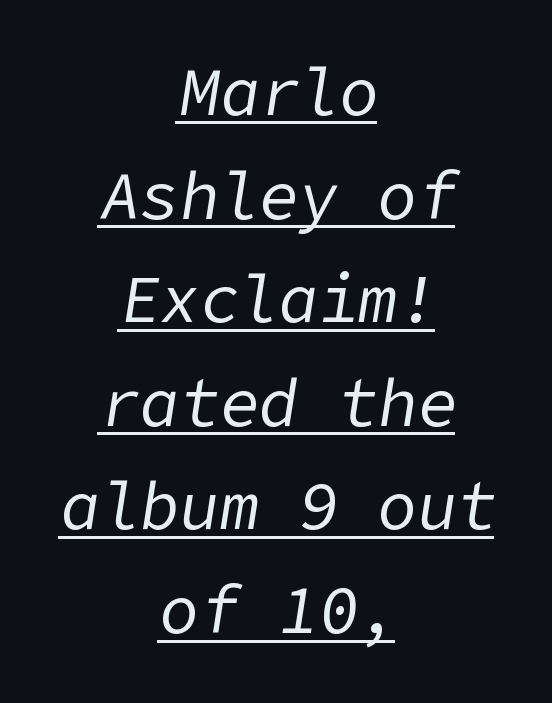
The image shows 66 px regular-weight type, italic (leaning right); set centered, normal line spacing (1.57x), normal letter spacing, underlined; low stroke contrast and a medium x-height.
